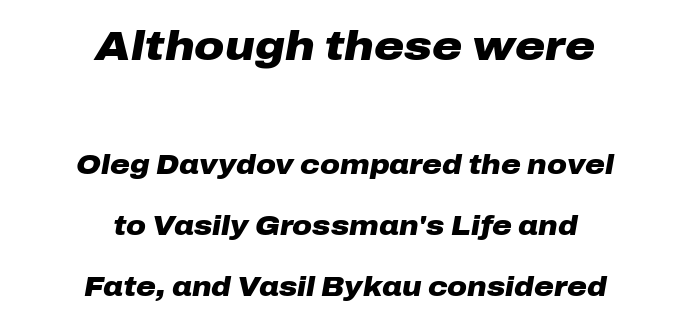
The image shows 41 px heavy, wide type, italic (leaning right); set centered, loose line spacing (2.27x), normal letter spacing, not underlined; the first (top) block is 1.52x larger; low stroke contrast and a medium x-height.
